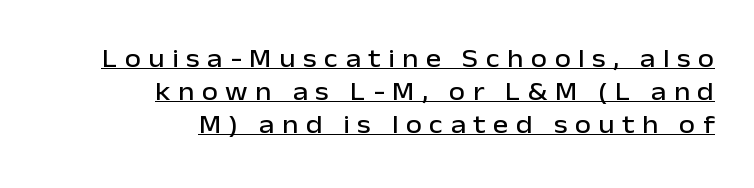
{"italic": "no", "underline": "yes", "align": "right", "line_spacing": "normal", "line_spacing_ratio": 1.26, "letter_spacing": "wide", "letter_spacing_em": 0.29, "glyph_px": 26}
